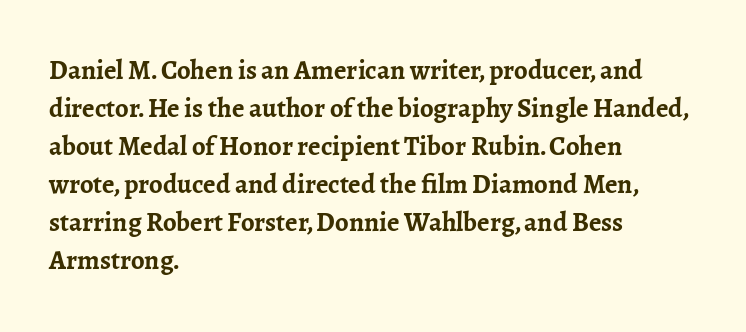
Q: Is the text bold? A: Yes.
Q: Is the text italic (slanted)? A: No, it is upright.
Q: Is the text underlined? A: No.
Q: How is the paragraph aligned? A: Left-aligned.
Q: Is the spacing between letters normal or unusually wide? A: Normal.
Q: Is the spacing between lines tight, normal or loose? A: Normal.
